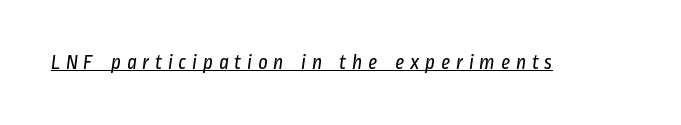
{"bold": "no", "underline": "yes", "letter_spacing": "wide", "letter_spacing_em": 0.26, "glyph_px": 21}
